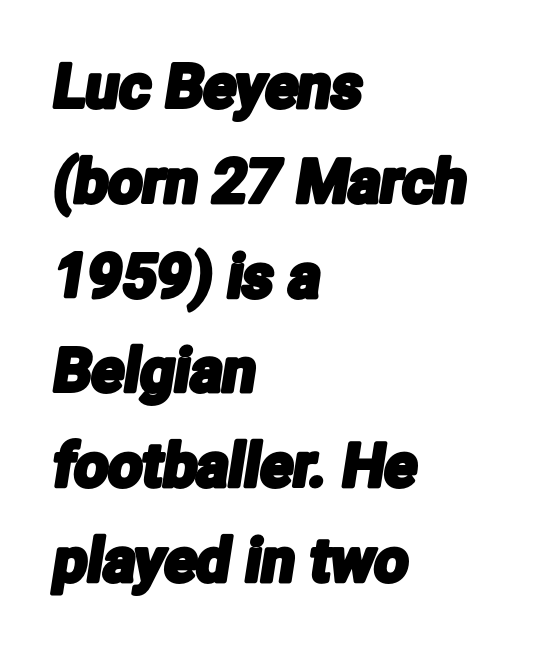
Observe the absence of serifs on each vertical stroke in this sample. The lines in this sample share a left origin and differ only in where they stop. Quick note: underline off. The letters advance in unequal steps, a hallmark of proportional type. Does the leading feel generous? No, just average.
